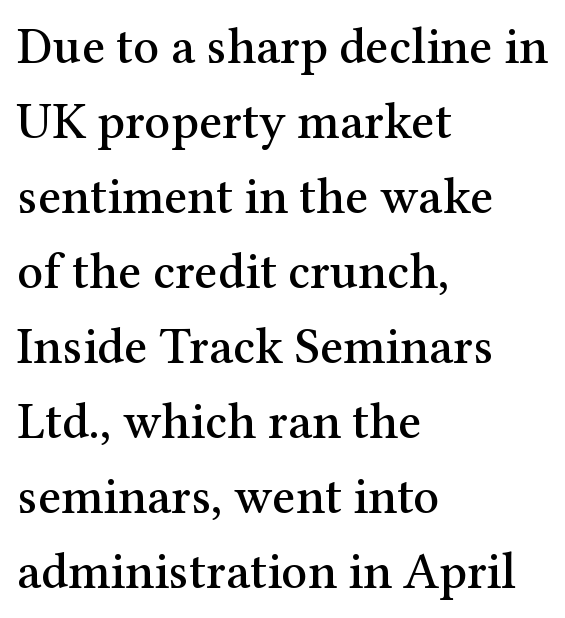
The image shows 51 px serif type, upright; set left-aligned, normal line spacing (1.47x), normal letter spacing, not underlined; medium stroke contrast and a medium x-height.
